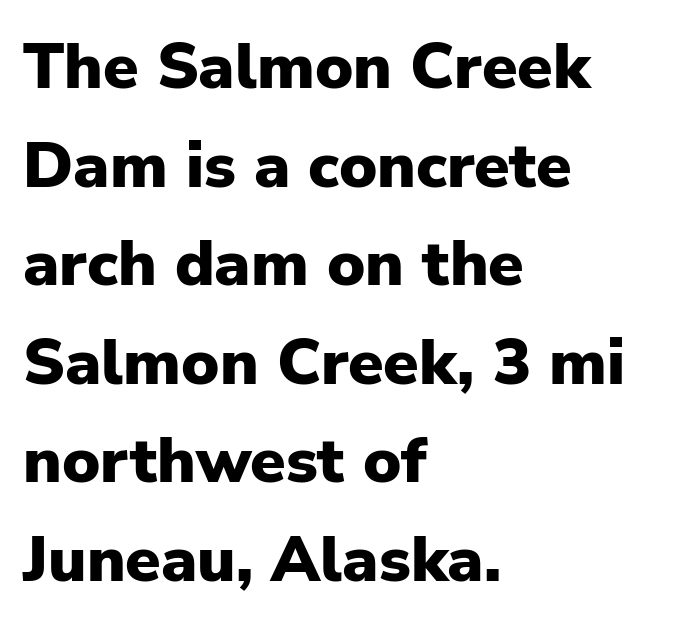
{"serif": "no", "italic": "no", "bold": "yes", "weight": "heavy", "width": "normal", "stroke_contrast": "low", "x_height": "medium", "monospaced": "no", "underline": "no", "align": "left", "line_spacing": "normal", "line_spacing_ratio": 1.54, "letter_spacing": "normal", "letter_spacing_em": 0.0, "glyph_px": 64}
